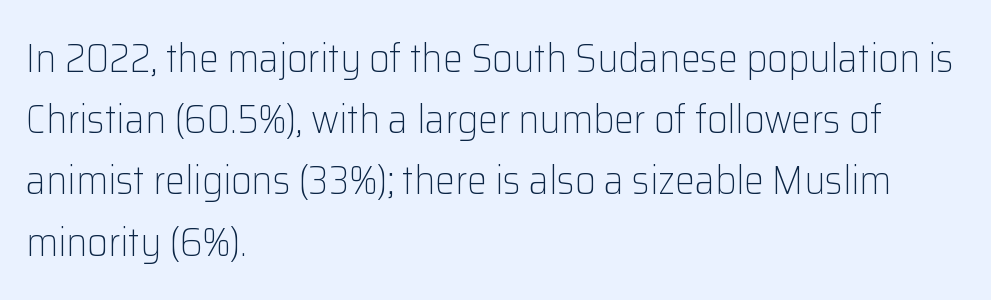
{"serif": "no", "italic": "no", "bold": "no", "weight": "light", "width": "normal", "stroke_contrast": "low", "x_height": "medium", "monospaced": "no", "underline": "no", "align": "left", "line_spacing": "normal", "line_spacing_ratio": 1.53, "letter_spacing": "normal", "letter_spacing_em": 0.0, "glyph_px": 40}
